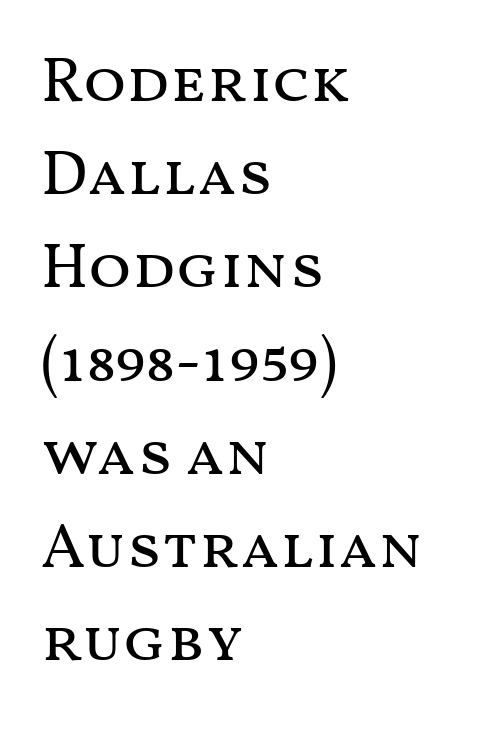
Q: Is the text bold? A: No.
Q: Is the text italic (slanted)? A: No, it is upright.
Q: Is the text underlined? A: No.
Q: How is the paragraph aligned? A: Left-aligned.
Q: Is the spacing between letters normal or unusually wide? A: Normal.
Q: Is the spacing between lines tight, normal or loose? A: Normal.
Q: Width (condensed, normal, or wide)? A: Wide.
Q: Stroke contrast? A: Medium.
Q: x-height? A: Medium.
Q: Monospaced? A: No.
